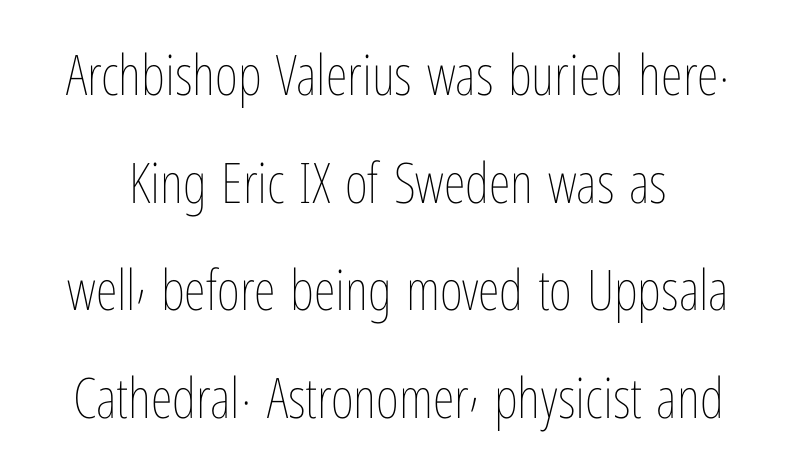
{"italic": "no", "bold": "no", "weight": "thin", "width": "condensed", "stroke_contrast": "low", "x_height": "medium", "monospaced": "no", "underline": "no", "line_spacing": "loose", "line_spacing_ratio": 1.92, "letter_spacing": "normal", "letter_spacing_em": 0.0, "glyph_px": 56}
